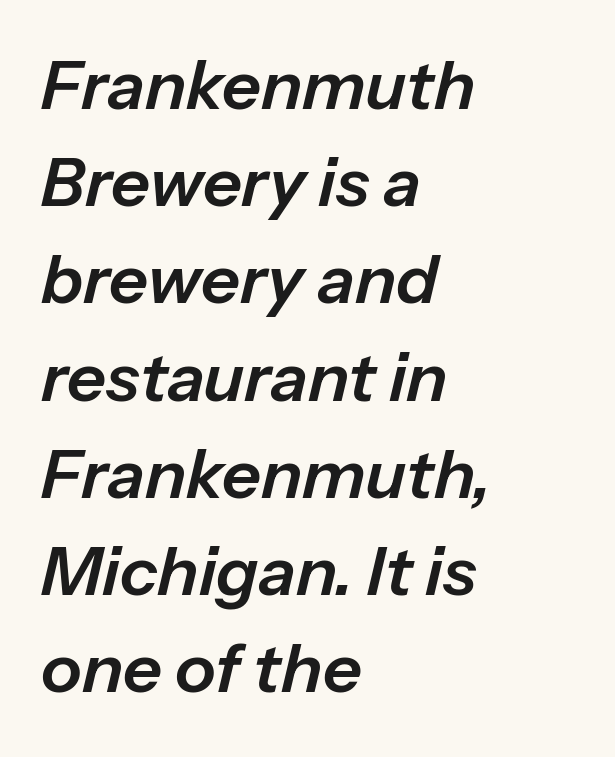
Posture: slanted. Each word holds together tightly as a unit, with standard inter-letter gaps. The block of text has a typical density, with ordinary space between rows. Where is the straight margin? On the left.
